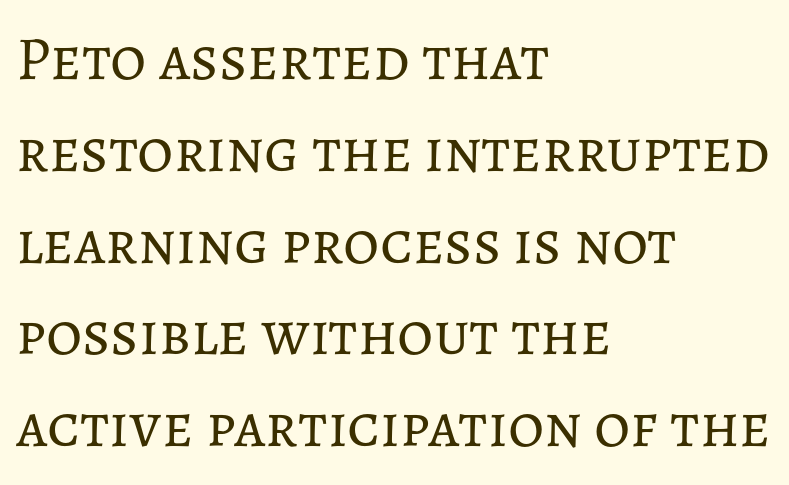
The image shows 62 px regular-weight type, upright; set left-aligned, normal line spacing (1.48x), normal letter spacing, not underlined; low stroke contrast and a medium x-height.
